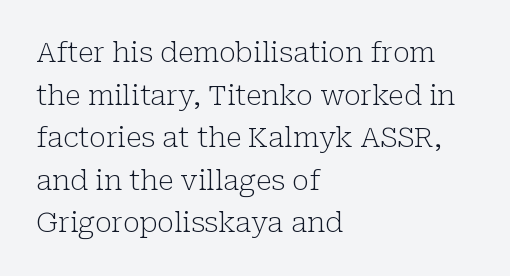
{"serif": "yes", "italic": "no", "bold": "no", "weight": "light", "width": "normal", "stroke_contrast": "low", "x_height": "medium", "monospaced": "no", "underline": "no", "align": "left", "line_spacing": "normal", "line_spacing_ratio": 1.52, "letter_spacing": "normal", "letter_spacing_em": 0.0, "glyph_px": 28}
